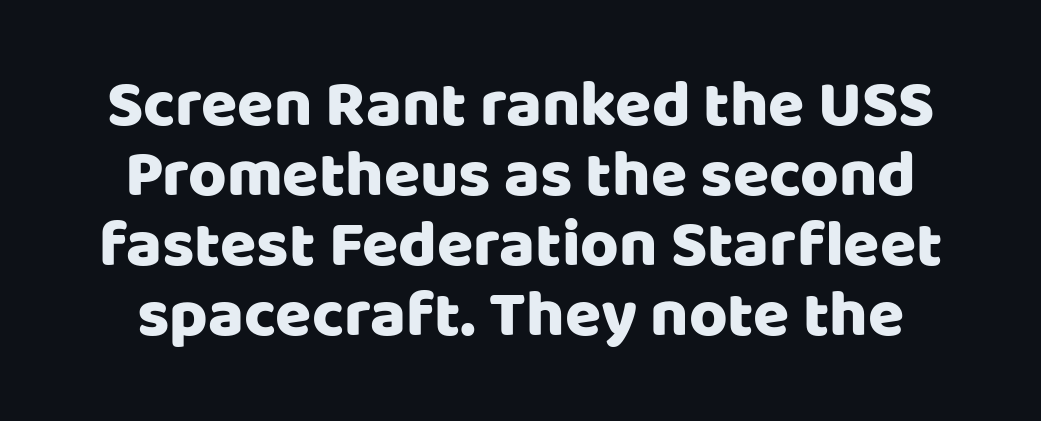
The image shows 66 px sans-serif type, upright; set centered, tight line spacing (1.06x), normal letter spacing, not underlined; low stroke contrast and a large x-height.
